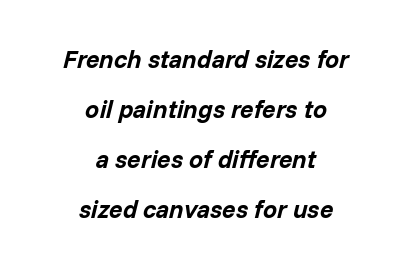
Q: Is the text bold? A: Yes.
Q: Is the text italic (slanted)? A: Yes, it leans right by about 14 degrees.
Q: Is the text underlined? A: No.
Q: How is the paragraph aligned? A: Centered.
Q: Is the spacing between letters normal or unusually wide? A: Normal.
Q: Is the spacing between lines tight, normal or loose? A: Loose.
